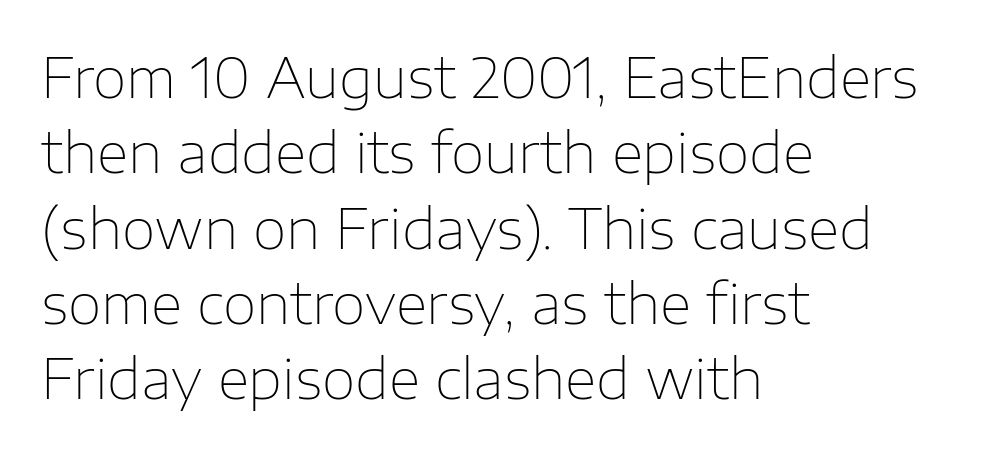
Q: Is the text bold? A: No.
Q: Is the text italic (slanted)? A: No, it is upright.
Q: Is the typeface a serif or a sans-serif typeface? A: Sans-serif.
Q: Is the text underlined? A: No.
Q: How is the paragraph aligned? A: Left-aligned.
Q: Is the spacing between letters normal or unusually wide? A: Normal.
Q: Is the spacing between lines tight, normal or loose? A: Normal.
Q: Width (condensed, normal, or wide)? A: Normal.
Q: Stroke contrast? A: Low.
Q: x-height? A: Medium.
Q: Monospaced? A: No.
